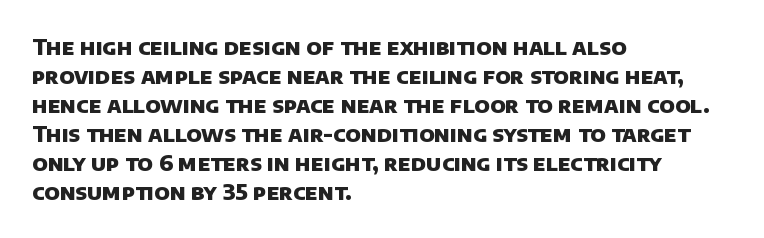
{"bold": "yes", "underline": "no", "align": "left", "line_spacing": "normal", "line_spacing_ratio": 1.32, "letter_spacing": "normal", "letter_spacing_em": 0.0, "glyph_px": 22}
